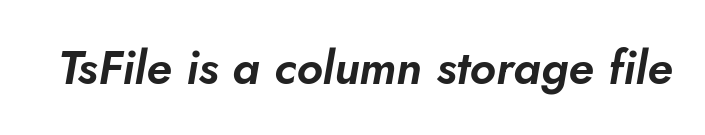
The image shows 47 px text type, italic (leaning right); set normal letter spacing, not underlined; low stroke contrast and a small x-height.
